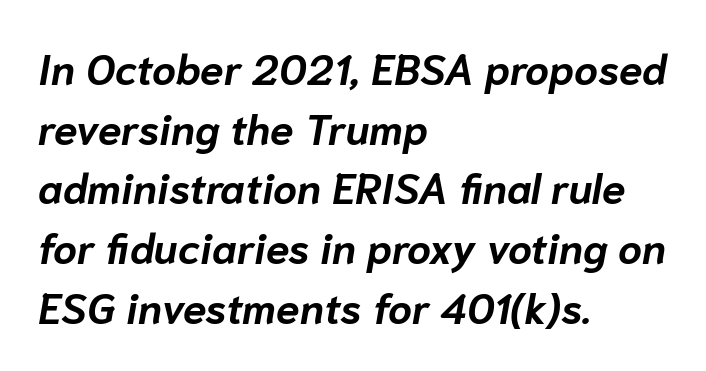
Character widths vary here, with narrow letters taking less room than wide ones. These lines stack with their left ends in a neat column. A bare baseline throughout the passage. Thick stems and heavy bowls — unmistakably bold. Posture: slanted. What's the leading like? Ordinary, nothing unusual.
